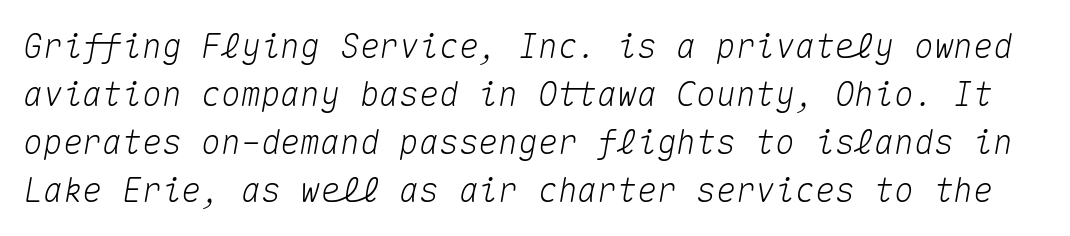
The image shows 33 px text type, italic (leaning right), monospaced; set normal line spacing (1.45x), normal letter spacing, not underlined; medium stroke contrast and a medium x-height.
